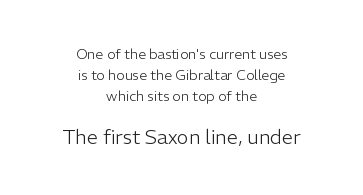
{"italic": "no", "bold": "no", "underline": "no", "align": "center", "line_spacing": "normal", "line_spacing_ratio": 1.49, "letter_spacing": "normal", "letter_spacing_em": 0.0, "larger_block": "second", "size_ratio": 1.43, "glyph_px": 20}
